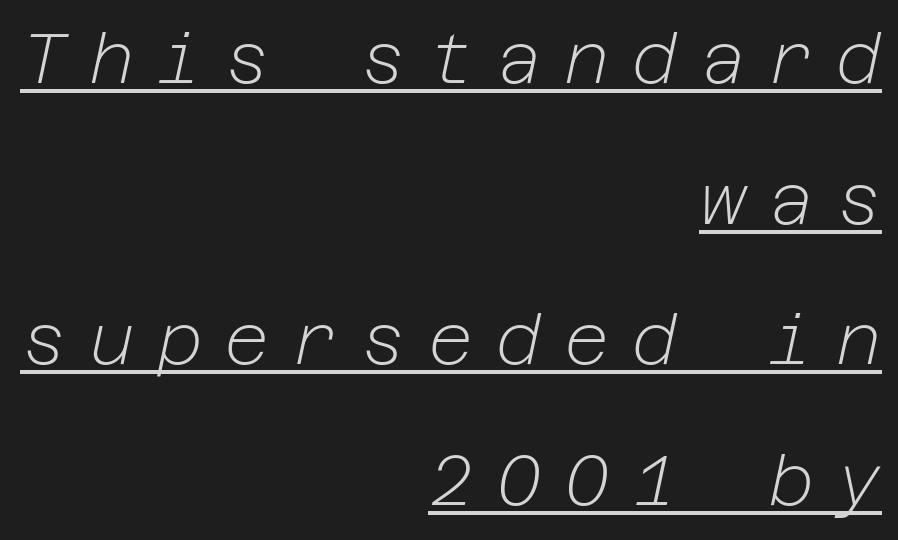
No extra ink here — the face is not bold. Observe the lean: these are italic letterforms. Casual observation: everything's shoved over to the right. Underlining? Definitely there. How would I describe the line gaps? Wide and relaxed.
